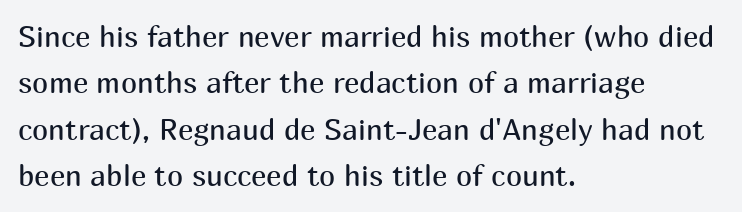
The image shows 29 px regular-weight sans-serif type, upright; set left-aligned, normal line spacing (1.6x), normal letter spacing, not underlined; medium stroke contrast and a medium x-height.
